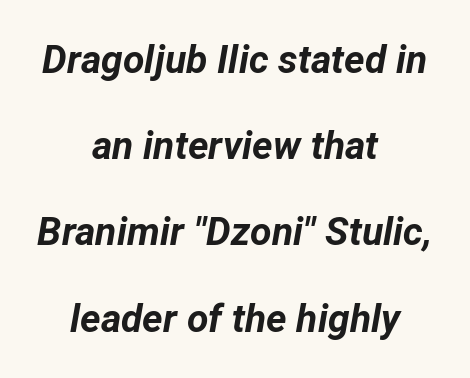
The image shows 39 px bold type, italic (leaning right); set centered, loose line spacing (2.21x), normal letter spacing, not underlined; low stroke contrast and a medium x-height.
